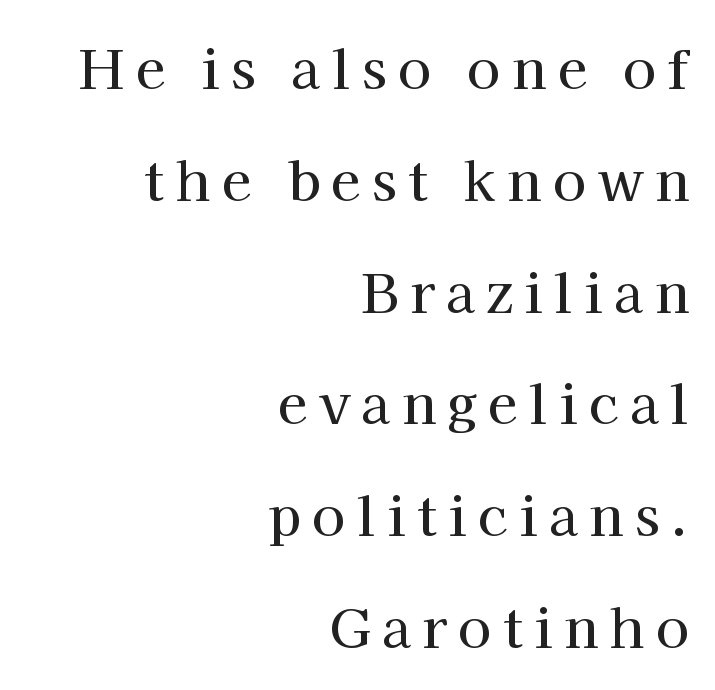
{"serif": "yes", "italic": "no", "width": "normal", "stroke_contrast": "high", "x_height": "medium", "monospaced": "no", "underline": "no", "align": "right", "line_spacing": "loose", "line_spacing_ratio": 2.07, "letter_spacing": "wide", "letter_spacing_em": 0.21, "glyph_px": 54}
